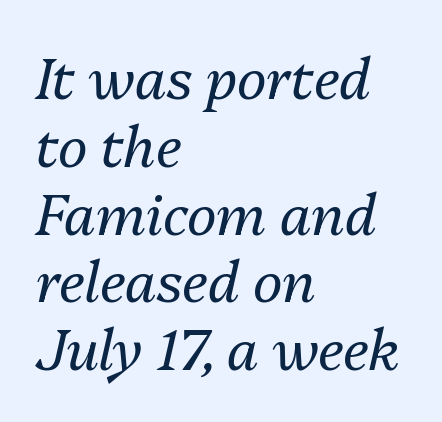
{"italic": "yes", "lean": "right", "slant_degrees": 13, "bold": "no", "weight": "regular", "width": "normal", "stroke_contrast": "medium", "x_height": "medium", "monospaced": "no", "underline": "no", "align": "left", "line_spacing_ratio": 1.21, "letter_spacing": "normal", "letter_spacing_em": 0.0, "glyph_px": 56}
